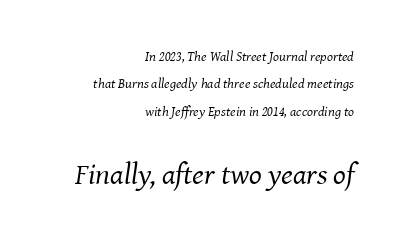
Q: Is the text bold? A: No.
Q: Is the text italic (slanted)? A: Yes, it leans right by about 8 degrees.
Q: Is the typeface a serif or a sans-serif typeface? A: Serif.
Q: Is the text underlined? A: No.
Q: How is the paragraph aligned? A: Right-aligned.
Q: Is the spacing between letters normal or unusually wide? A: Normal.
Q: Is the spacing between lines tight, normal or loose? A: Loose.
Q: Which block of text is set in a larger size, the first (top) or the second (bottom)? A: The second (bottom) one.
Q: Width (condensed, normal, or wide)? A: Normal.
Q: Stroke contrast? A: Medium.
Q: x-height? A: Medium.
Q: Monospaced? A: No.
